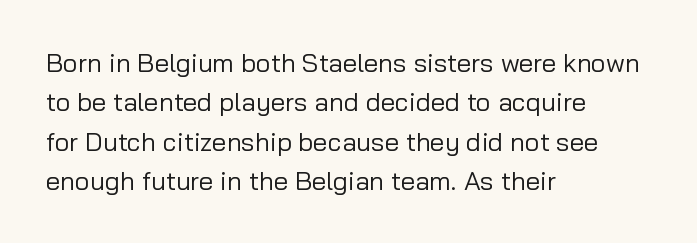
A typesetter would mark this as roman, not italic. Does the leading feel generous? No, just average. The typesetter chose a ragged-right arrangement here. The gaps between neighbouring characters are ordinary and unremarkable. Is this a heavy cut? Hardly; it is regular or lighter. The space directly below the letters is spotless.
